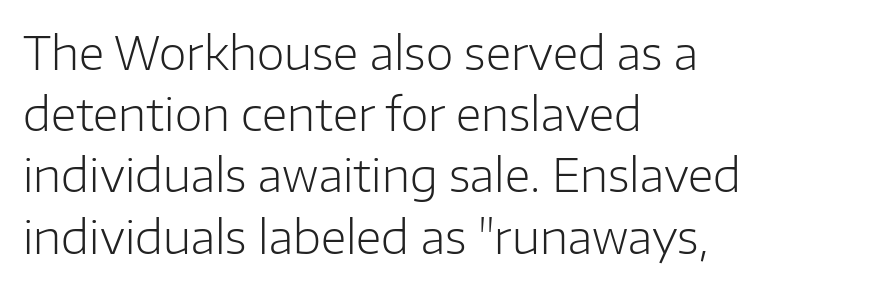
The image shows 45 px light sans-serif type, upright; set left-aligned, normal line spacing (1.36x), normal letter spacing, not underlined; low stroke contrast and a medium x-height.
